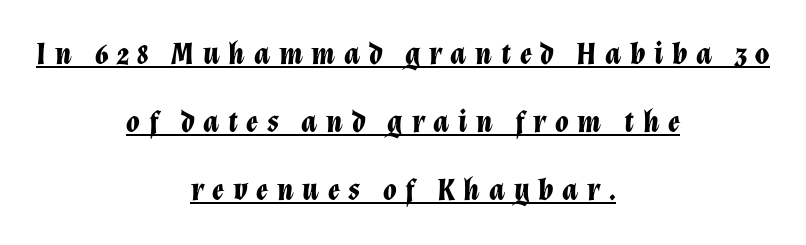
The image shows 31 px bold type, italic (leaning right); set centered, loose line spacing (2.19x), unusually wide letter spacing (+0.28 em), underlined; low stroke contrast and a medium x-height.
